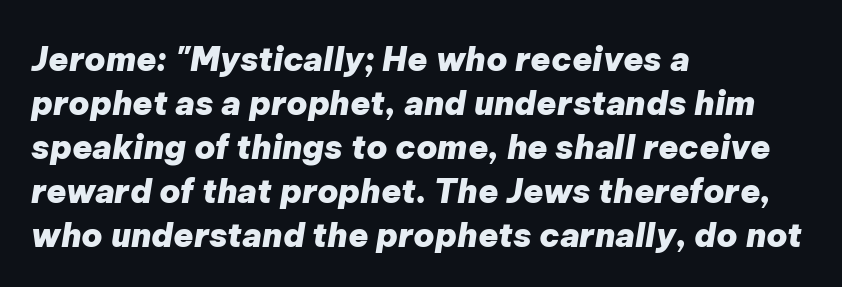
Q: Is the text bold? A: Yes.
Q: Is the text italic (slanted)? A: Yes, it leans right by about 9 degrees.
Q: Is the text underlined? A: No.
Q: How is the paragraph aligned? A: Left-aligned.
Q: Is the spacing between letters normal or unusually wide? A: Normal.
Q: Is the spacing between lines tight, normal or loose? A: Normal.
Q: Width (condensed, normal, or wide)? A: Normal.
Q: Stroke contrast? A: Low.
Q: x-height? A: Medium.
Q: Monospaced? A: No.
